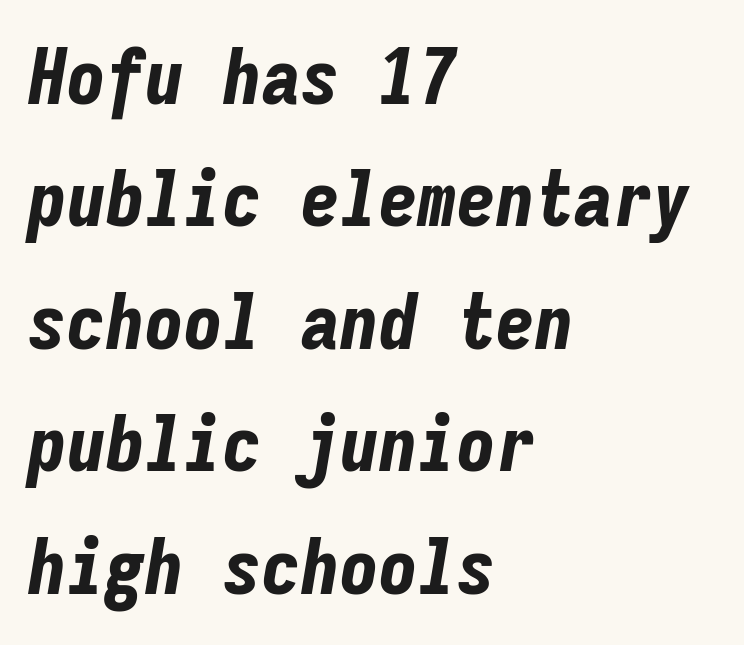
Caption: multi-line text, flush left, ragged right. Spacing verdict: monospaced, one width for all characters. Glyph-to-glyph distance matches everyday printed text. Caption: bold face, heavy strokes.
